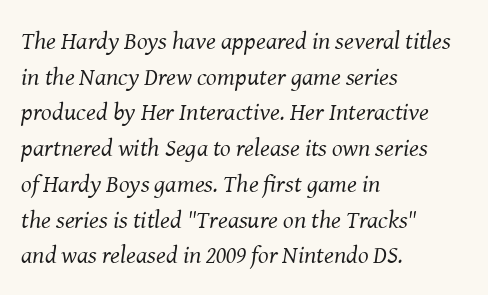
{"italic": "yes", "lean": "right", "slant_degrees": 8, "bold": "no", "underline": "no", "align": "left", "line_spacing": "normal", "line_spacing_ratio": 1.43, "letter_spacing": "normal", "letter_spacing_em": 0.0, "glyph_px": 25}
